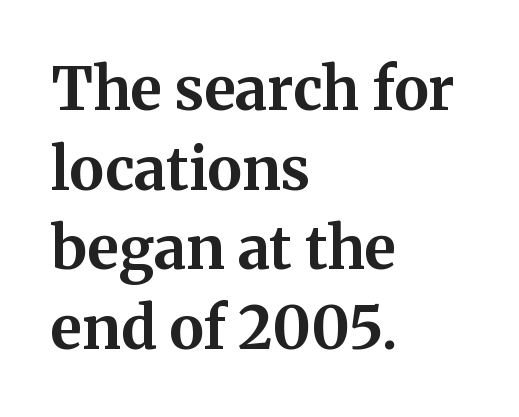
Q: Is the text bold? A: Yes.
Q: Is the text italic (slanted)? A: No, it is upright.
Q: Is the typeface a serif or a sans-serif typeface? A: Serif.
Q: Is the text underlined? A: No.
Q: How is the paragraph aligned? A: Left-aligned.
Q: Is the spacing between letters normal or unusually wide? A: Normal.
Q: Is the spacing between lines tight, normal or loose? A: Normal.
Q: Width (condensed, normal, or wide)? A: Normal.
Q: Stroke contrast? A: Medium.
Q: x-height? A: Medium.
Q: Monospaced? A: No.
